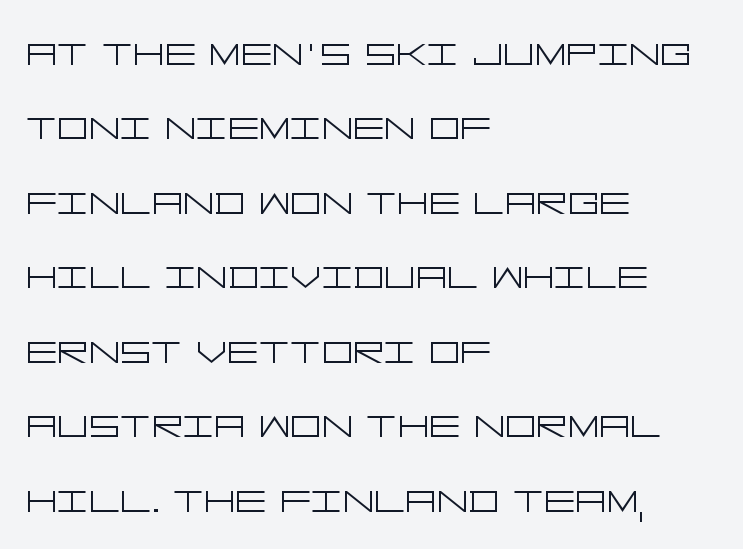
The image shows 49 px light, wide sans-serif type, upright; set left-aligned, normal line spacing (1.52x), normal letter spacing, not underlined; low stroke contrast and a large x-height.
